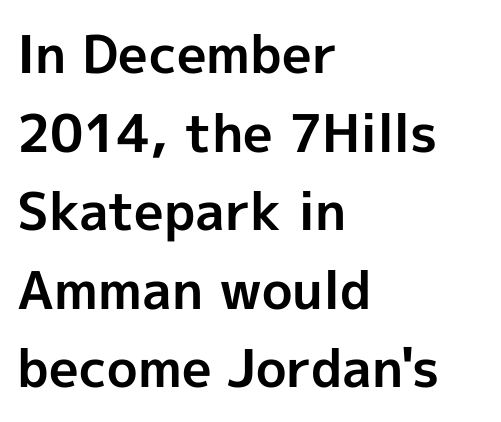
{"serif": "no", "italic": "no", "bold": "yes", "weight": "bold", "width": "normal", "x_height": "medium", "monospaced": "no", "underline": "no", "align": "left", "line_spacing": "normal", "line_spacing_ratio": 1.51, "letter_spacing": "normal", "letter_spacing_em": 0.0, "glyph_px": 52}
